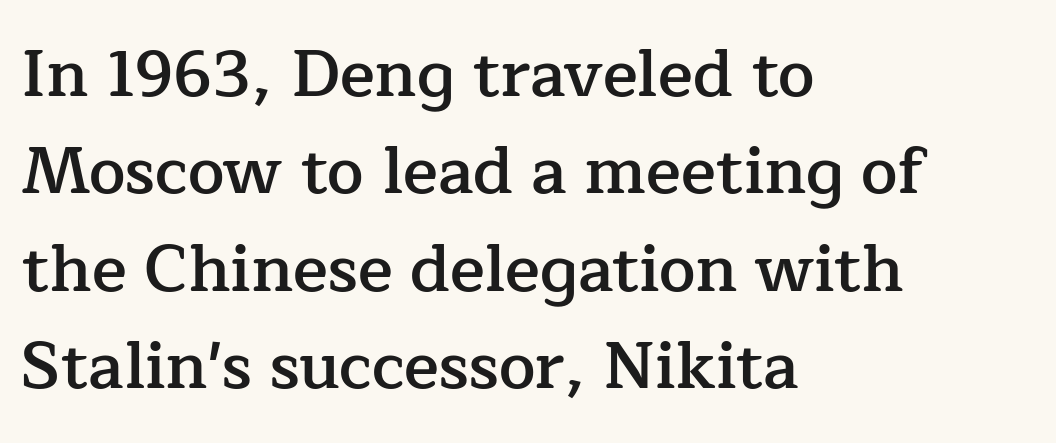
Q: Is the text bold? A: Semi-bold.
Q: Is the text italic (slanted)? A: No, it is upright.
Q: Is the typeface a serif or a sans-serif typeface? A: Serif.
Q: Is the text underlined? A: No.
Q: How is the paragraph aligned? A: Left-aligned.
Q: Is the spacing between letters normal or unusually wide? A: Normal.
Q: Is the spacing between lines tight, normal or loose? A: Normal.
Q: Width (condensed, normal, or wide)? A: Normal.
Q: Stroke contrast? A: Low.
Q: x-height? A: Medium.
Q: Monospaced? A: No.
